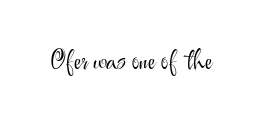
Decoration check: the copy has no underline. The gaps between neighbouring characters are ordinary and unremarkable. Bold? No — there's no thickening of the strokes.
